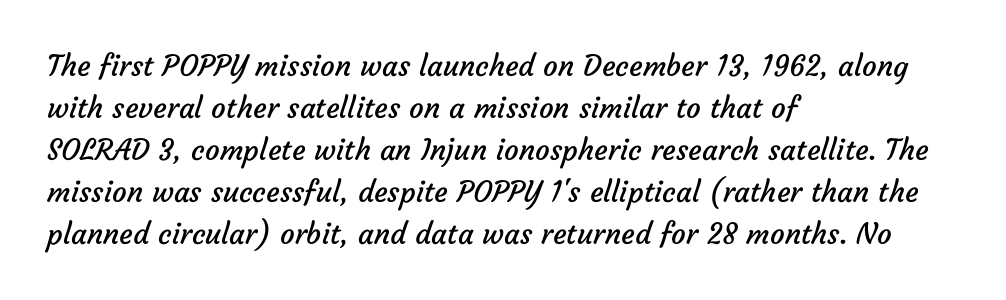
The rendering shows plain stroke endings on the letterforms — a sans-serif design. Is this a fixed-width face? No — the glyphs have proportional, varying widths. The words here are not underlined. Each word holds together tightly as a unit, with standard inter-letter gaps. Does the copy run flush right? No — it runs flush left. The leading is moderate, giving the passage an even texture.
